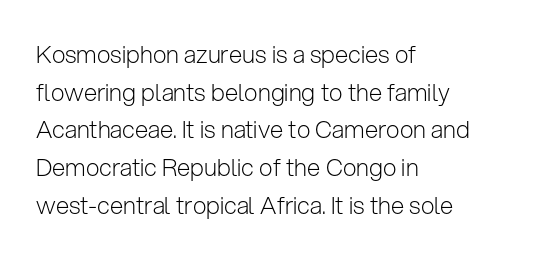
The image shows 24 px text type, upright; set left-aligned, normal line spacing (1.57x), normal letter spacing, not underlined.
